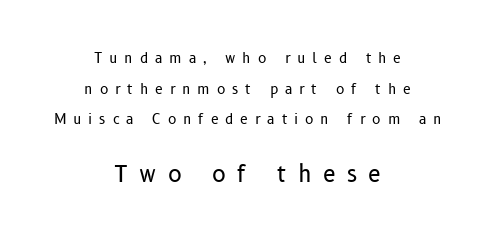
This sample uses expanded letter spacing, leaving extra air between glyphs. Counters stay open thanks to moderate or lighter strokes. Just letters on the line, the space beneath them empty. The setting favours the middle, as headings and verse often do. Whoever set this chose breathing room over compactness in the vertical rhythm. Do the letters lean? They stand straight.
